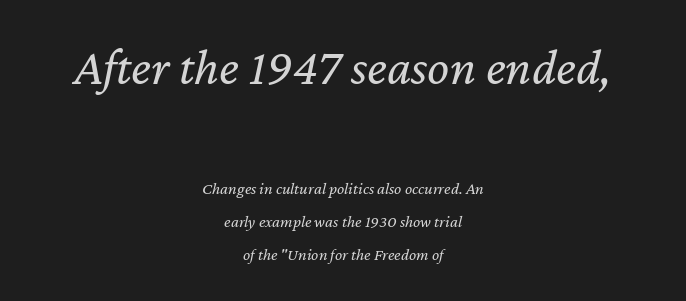
The image shows 52 px regular-weight type, italic (leaning right); set centered, loose line spacing (1.92x), normal letter spacing, not underlined; the first (top) block is 3.06x larger; low stroke contrast and a medium x-height.
